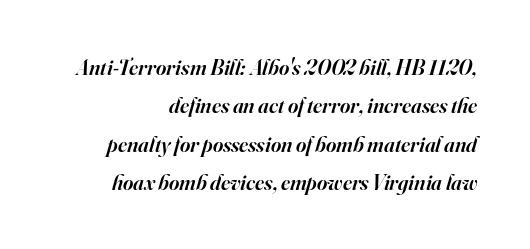
Q: Is the text bold? A: Semi-bold.
Q: Is the text italic (slanted)? A: Yes, it leans right by about 16 degrees.
Q: Is the text underlined? A: No.
Q: Is the spacing between letters normal or unusually wide? A: Normal.
